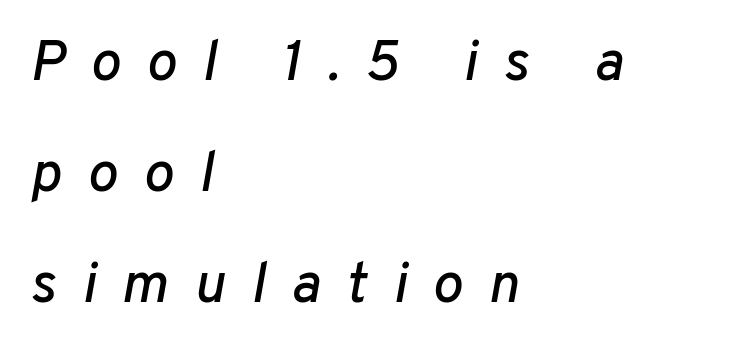
Lines of text with bare space underneath. Proportional: the letters do not fall into vertical columns. Someone cranked the tracking dial way up on this one. The whole block is typeset with a tilt.
